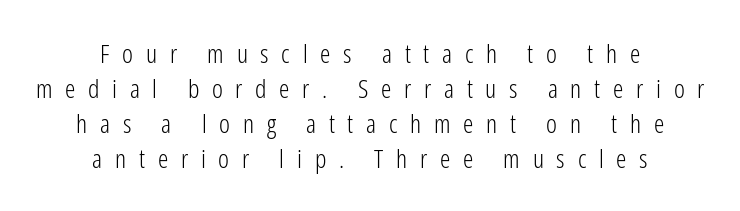
The image shows 26 px text type, upright; set centered, normal line spacing (1.34x), unusually wide letter spacing (+0.49 em), not underlined.
